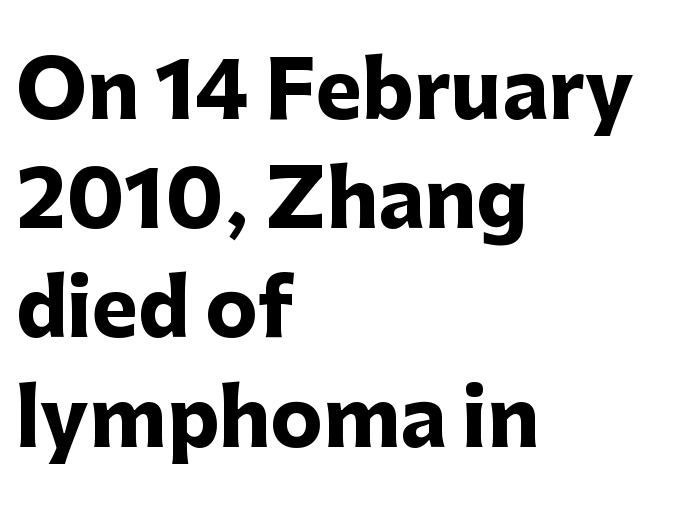
Each letter keeps its own natural width here, so spacing adapts to shape. Horizontal bands of white between lines are of average thickness. The rendering shows plain stroke endings on the letterforms — a sans-serif design. Posture: vertical. How are the letters spaced? Ordinarily, with no added tracking. Descenders are the only things crossing below the line.
